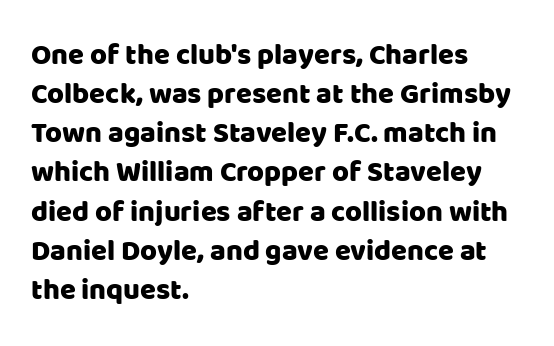
{"serif": "no", "italic": "no", "width": "normal", "stroke_contrast": "low", "x_height": "large", "monospaced": "no", "underline": "no", "align": "left", "line_spacing": "normal", "line_spacing_ratio": 1.35, "letter_spacing": "normal", "letter_spacing_em": 0.0, "glyph_px": 29}
